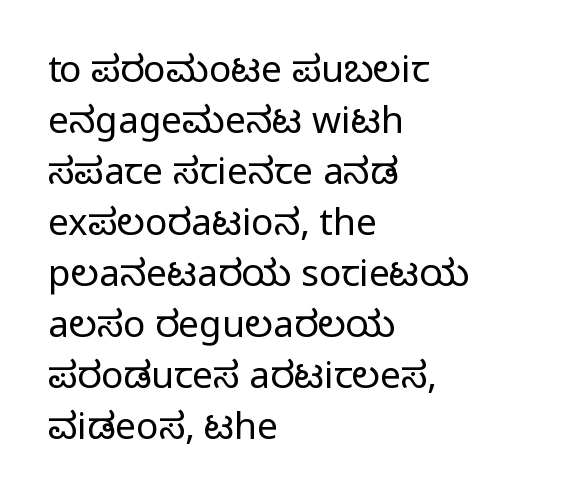
{"serif": "no", "italic": "no", "bold": "no", "weight": "regular", "width": "normal", "stroke_contrast": "low", "x_height": "medium", "monospaced": "no", "underline": "no", "align": "left", "line_spacing": "normal", "line_spacing_ratio": 1.38, "letter_spacing": "normal", "letter_spacing_em": 0.0, "glyph_px": 37}
